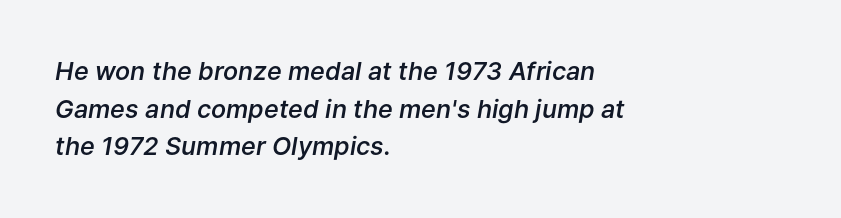
The ragged edge is on the right, which tells us the setting is flush left. As a designer I'd log this as weight 600, semibold. These lines were composed using italics. Check the space under the baseline: it is left empty. Vertical spacing — default.
